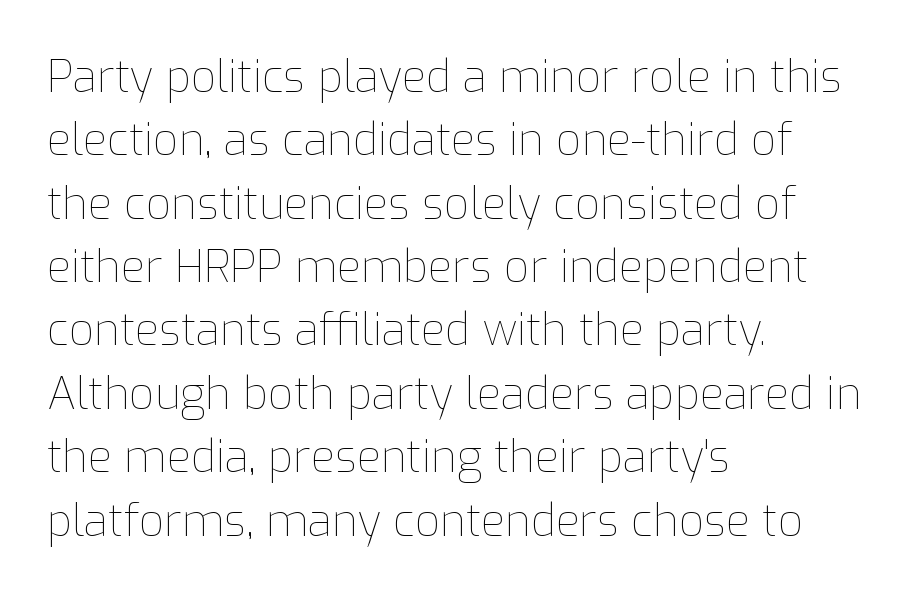
Has an underline been added? It has not. This block has exactly the height ordinary leading produces. Spacing verdict: proportional, widths tailored to each character. Notice how the passage keeps a crisp vertical edge on the left only. The gaps between neighbouring characters are ordinary and unremarkable.
